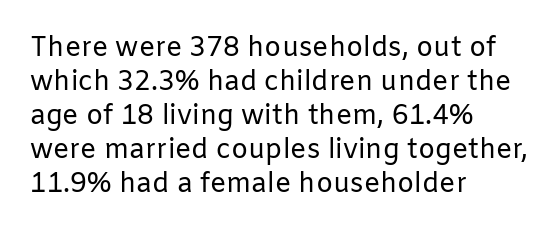
Vertically, the passage feels balanced, rows spaced as you'd expect. The strip under each line holds only bare page. Weight: in the light-to-regular range. Glyph-to-glyph distance matches everyday printed text.
